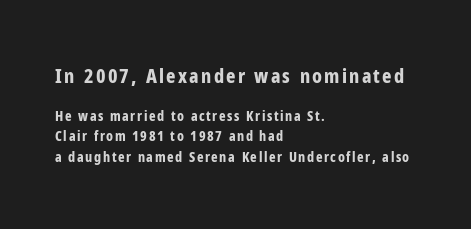
Descenders hang freely into open space. Rendered with straight, roman letterforms. A student would notice the top passage is typeset larger than what follows. Heavy-handed strokes throughout: this text is bold. The vertical gap from one line to the next is medium. The lines in this sample share a left origin and differ only in where they stop.
